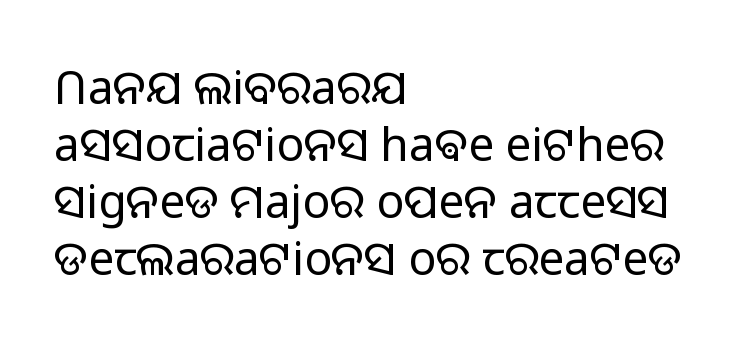
{"serif": "no", "italic": "no", "bold": "no", "weight": "light", "width": "normal", "stroke_contrast": "low", "x_height": "medium", "monospaced": "no", "underline": "no", "align": "left", "line_spacing_ratio": 1.24, "letter_spacing": "normal", "letter_spacing_em": 0.0, "glyph_px": 46}
